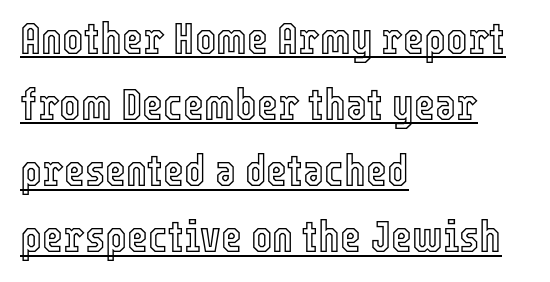
Q: Is the text italic (slanted)? A: No, it is upright.
Q: Is the text underlined? A: Yes.
Q: How is the paragraph aligned? A: Left-aligned.
Q: Is the spacing between letters normal or unusually wide? A: Normal.
Q: Is the spacing between lines tight, normal or loose? A: Normal.
Q: Width (condensed, normal, or wide)? A: Condensed.
Q: x-height? A: Medium.
Q: Monospaced? A: No.
